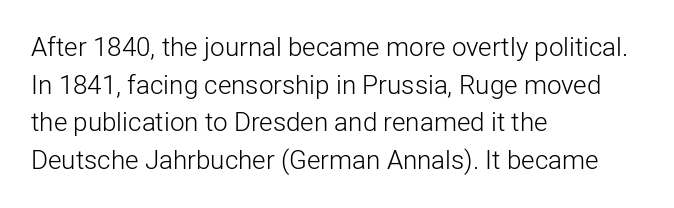
The image shows 26 px text type, upright; set left-aligned, normal line spacing (1.45x), normal letter spacing, not underlined.
